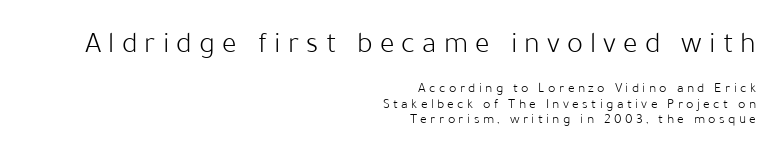
Examine the stroke ends and you'll find no serifs. Notice how the passage keeps a crisp vertical edge on the right only. The gap between lines stays unmarked. Rendered with straight, roman letterforms. Ink coverage per letter is moderate at most. Compared with typical body copy, the letter spacing here is much looser.
